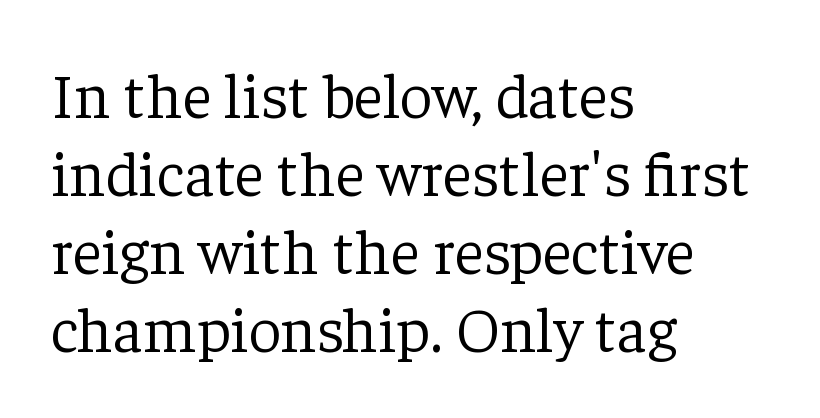
The typesetter chose a ragged-right arrangement here. The glyphs are unaccompanied by any horizontal stroke below them. Unlike italic type, these characters show no tilt at all. Are there feet on the stems? There are — it's a serif.
